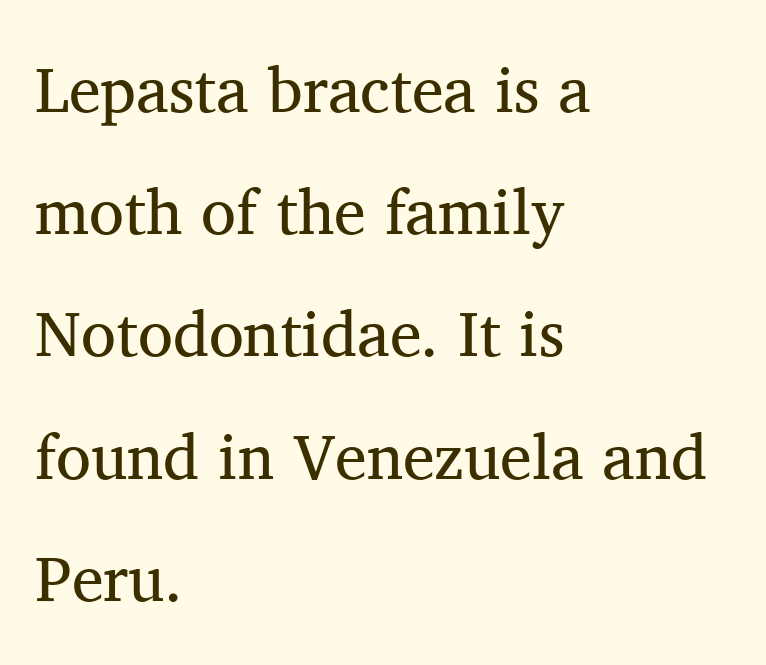
The image shows 64 px regular-weight serif type, upright; set left-aligned, loose line spacing (1.91x), normal letter spacing, not underlined; medium stroke contrast and a medium x-height.
